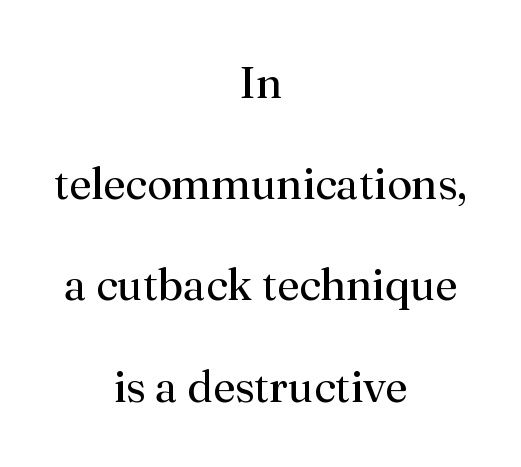
Rendered with straight, roman letterforms. The strokes carry an ordinary text weight at most. These lines stand farther apart than default settings would place them. This sample uses plain, unmodified letter spacing.
